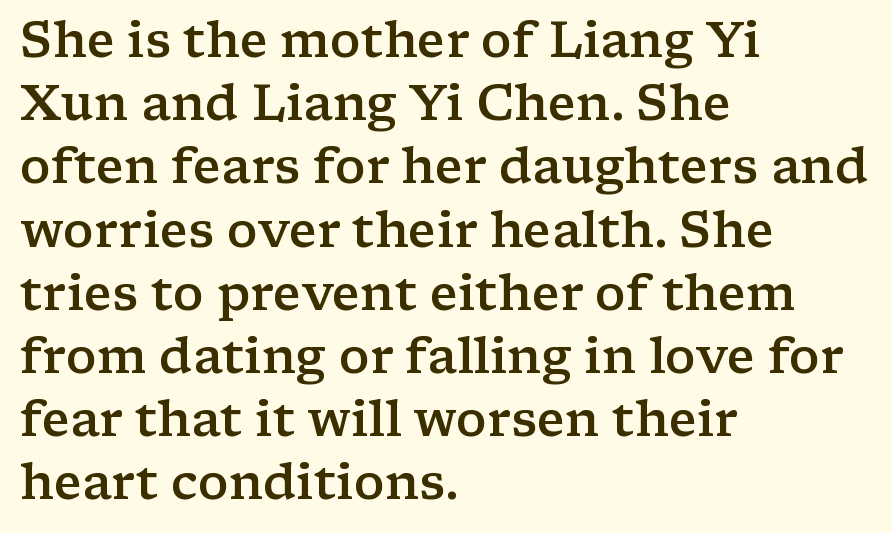
Q: Is the text bold? A: Semi-bold.
Q: Is the text italic (slanted)? A: No, it is upright.
Q: Is the typeface a serif or a sans-serif typeface? A: Serif.
Q: Is the text underlined? A: No.
Q: How is the paragraph aligned? A: Left-aligned.
Q: Is the spacing between letters normal or unusually wide? A: Normal.
Q: Is the spacing between lines tight, normal or loose? A: Normal.
Q: Width (condensed, normal, or wide)? A: Wide.
Q: Stroke contrast? A: Low.
Q: x-height? A: Medium.
Q: Monospaced? A: No.
